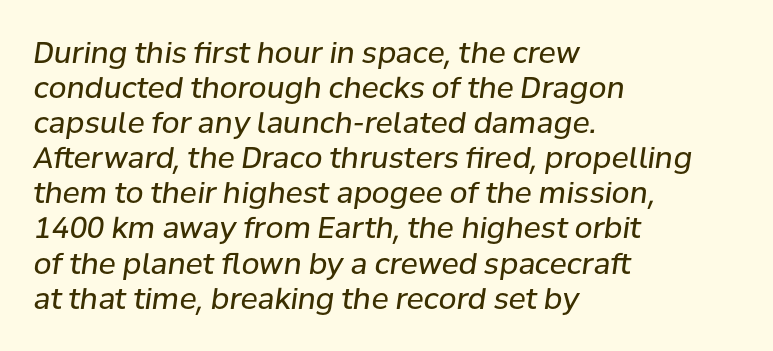
The image shows 29 px regular-weight type, italic (leaning right); set left-aligned, line spacing 1.21x, normal letter spacing, not underlined; low stroke contrast and a medium x-height.
